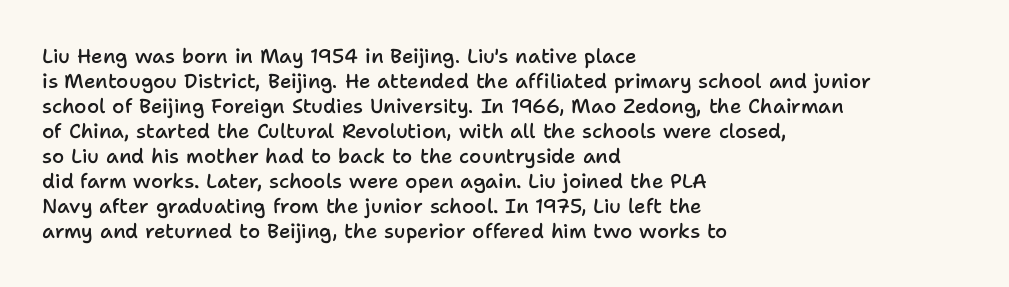
The image shows 20 px text type, upright; set left-aligned, normal line spacing (1.25x), normal letter spacing, not underlined.
